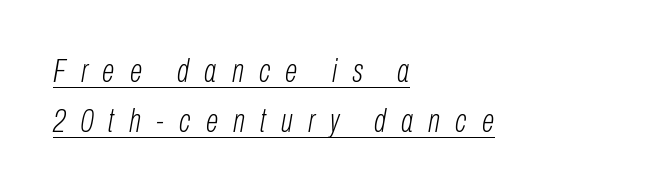
Q: Is the text bold? A: No.
Q: Is the text italic (slanted)? A: Yes, it leans right by about 10 degrees.
Q: Is the text underlined? A: Yes.
Q: How is the paragraph aligned? A: Left-aligned.
Q: Is the spacing between letters normal or unusually wide? A: Unusually wide.
Q: Is the spacing between lines tight, normal or loose? A: Normal.
Q: Width (condensed, normal, or wide)? A: Condensed.
Q: Stroke contrast? A: Low.
Q: x-height? A: Medium.
Q: Monospaced? A: No.
